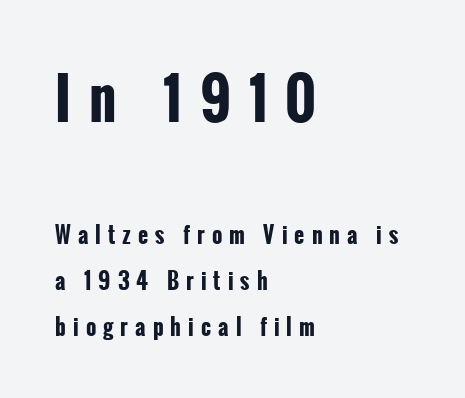
Left-aligned paragraph, ragged on the right. In terms of posture, this sample is upright. Character size in the leading block exceeds that of the trailing block. Only glyphs here, with clear space below each row. Compared with typical paragraphs, the rows here are farther apart. The tracking jumps out immediately: characters are airy and widely separated.
